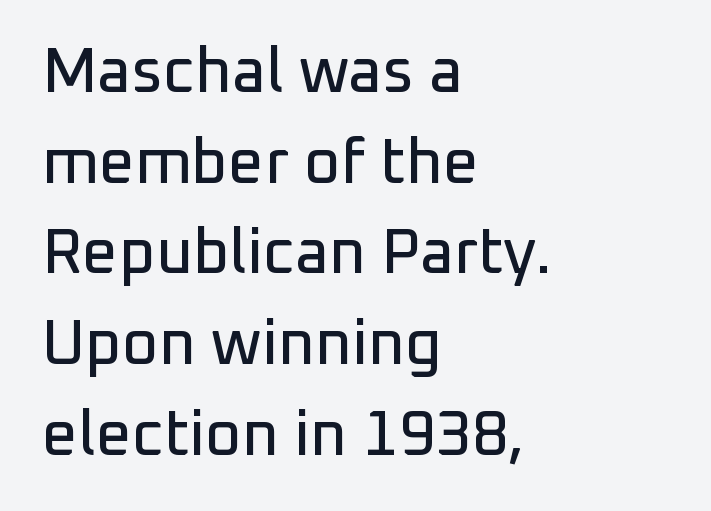
{"serif": "no", "italic": "no", "width": "normal", "stroke_contrast": "low", "x_height": "medium", "monospaced": "no", "underline": "no", "align": "left", "line_spacing": "normal", "line_spacing_ratio": 1.44, "letter_spacing": "normal", "letter_spacing_em": 0.0, "glyph_px": 63}
